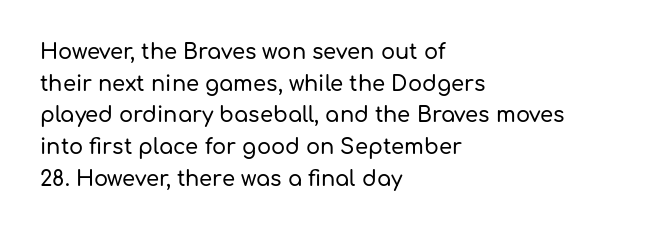
Has an underline been added? It has not. Do the letters lean? They stand straight. Notice how descenders clear the ascenders below comfortably — that's standard leading. The line texture is even and compact thanks to regular tracking.
